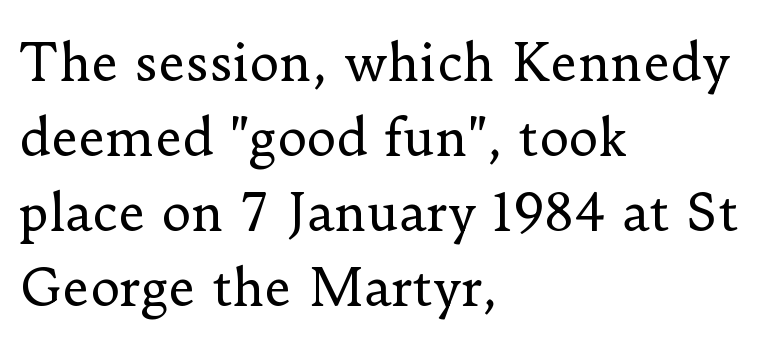
The image shows 51 px regular-weight serif type, upright; set left-aligned, normal line spacing (1.47x), normal letter spacing, not underlined; low stroke contrast and a small x-height.
